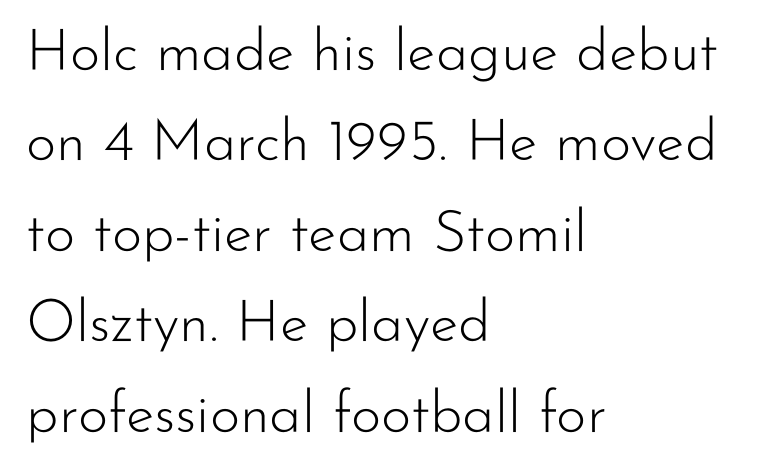
The passage is arranged the way most books set body copy — flush left. In terms of letterspacing, this is plain default setting. Is this a sans? Yes — the strokes have no serifs. The space between consecutive lines is moderate.
